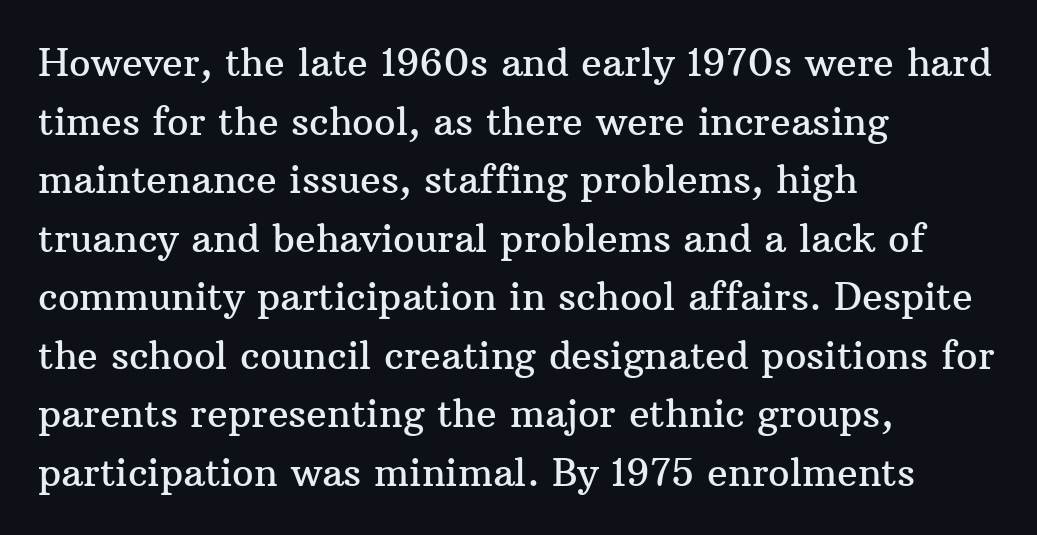
{"serif": "yes", "italic": "no", "width": "normal", "stroke_contrast": "medium", "x_height": "medium", "monospaced": "no", "underline": "no", "align": "left", "line_spacing": "normal", "line_spacing_ratio": 1.54, "letter_spacing": "normal", "letter_spacing_em": 0.0, "glyph_px": 38}
